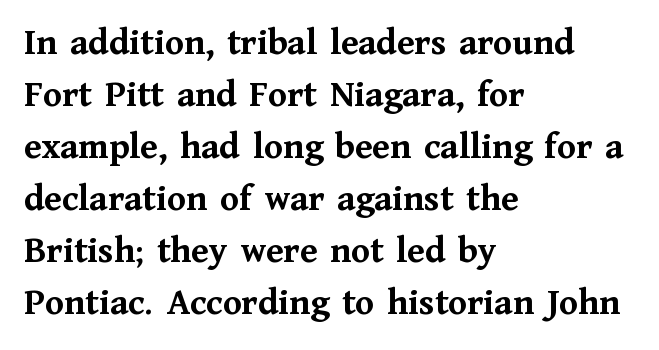
Q: Is the text bold? A: Yes.
Q: Is the text italic (slanted)? A: No, it is upright.
Q: Is the typeface a serif or a sans-serif typeface? A: Serif.
Q: Is the text underlined? A: No.
Q: How is the paragraph aligned? A: Left-aligned.
Q: Is the spacing between letters normal or unusually wide? A: Normal.
Q: Is the spacing between lines tight, normal or loose? A: Normal.
Q: Width (condensed, normal, or wide)? A: Normal.
Q: Stroke contrast? A: Medium.
Q: x-height? A: Medium.
Q: Monospaced? A: No.
